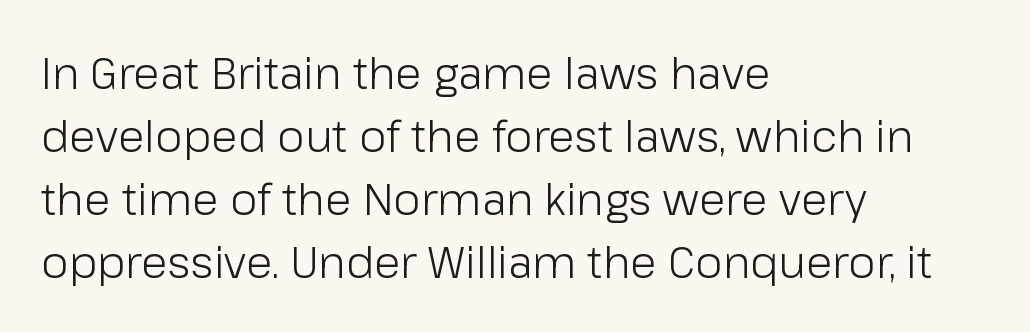
Q: Is the text bold? A: No.
Q: Is the text italic (slanted)? A: No, it is upright.
Q: Is the typeface a serif or a sans-serif typeface? A: Sans-serif.
Q: Is the text underlined? A: No.
Q: How is the paragraph aligned? A: Left-aligned.
Q: Is the spacing between letters normal or unusually wide? A: Normal.
Q: Is the spacing between lines tight, normal or loose? A: Normal.
Q: Width (condensed, normal, or wide)? A: Normal.
Q: Stroke contrast? A: Low.
Q: x-height? A: Medium.
Q: Monospaced? A: No.
